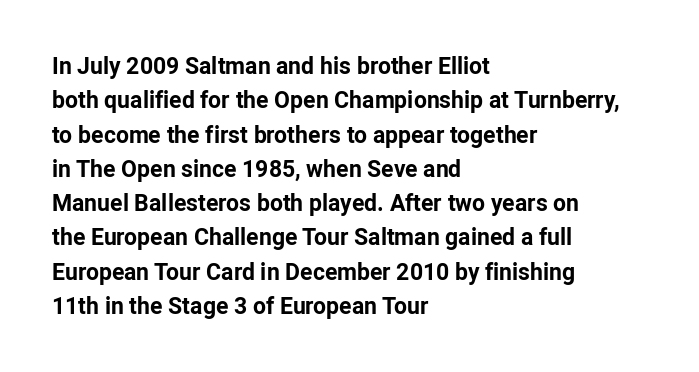
{"italic": "no", "bold": "yes", "underline": "no", "align": "left", "line_spacing": "normal", "line_spacing_ratio": 1.49, "letter_spacing": "normal", "letter_spacing_em": 0.0, "glyph_px": 23}
